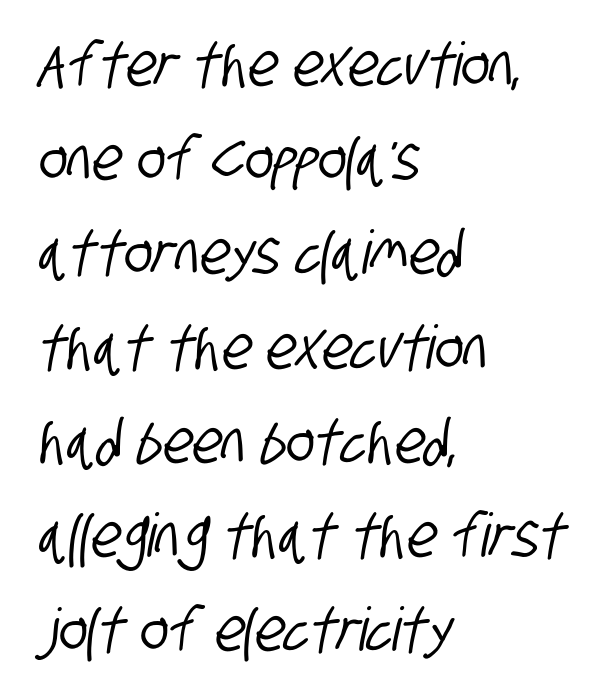
The letters carry no serifs — their stems end cleanly without finishing strokes. A bare baseline throughout the passage. Casual observation: everything's shoved over to the left. The letters sit at their default tracking, neither squeezed nor spread. Leading: standard. Looks like regular typesetting: each glyph gets only the width it needs.
